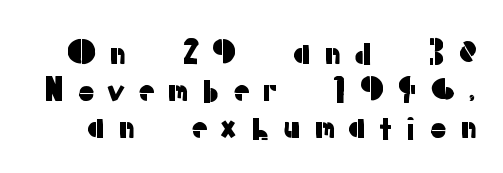
Proportional: the letters do not fall into vertical columns. Type without underlining. Classification — sans serif. This is roman type, the default non-slanted kind.
